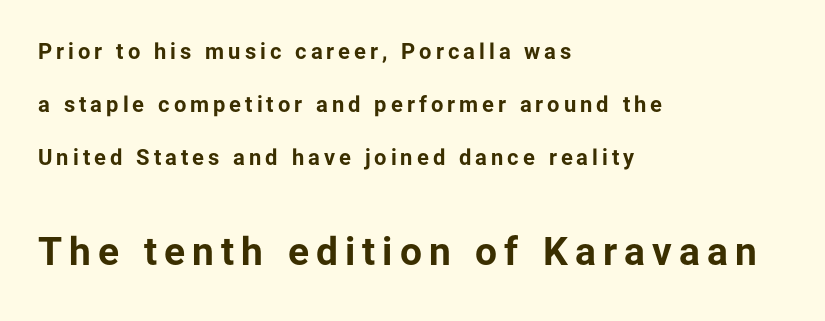
{"serif": "no", "italic": "no", "bold": "yes", "weight": "bold", "width": "normal", "stroke_contrast": "low", "x_height": "medium", "monospaced": "no", "underline": "no", "align": "left", "line_spacing": "loose", "line_spacing_ratio": 2.4, "larger_block": "second", "size_ratio": 1.77, "glyph_px": 39}
